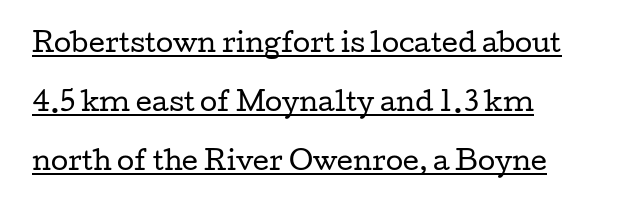
Caption: standard tracking, unaltered. Widely set lines give the paragraph a tall, airy silhouette. Each line of the rendering has a horizontal stroke beneath the glyphs. The lines are quadded left. Posture: upright roman.
